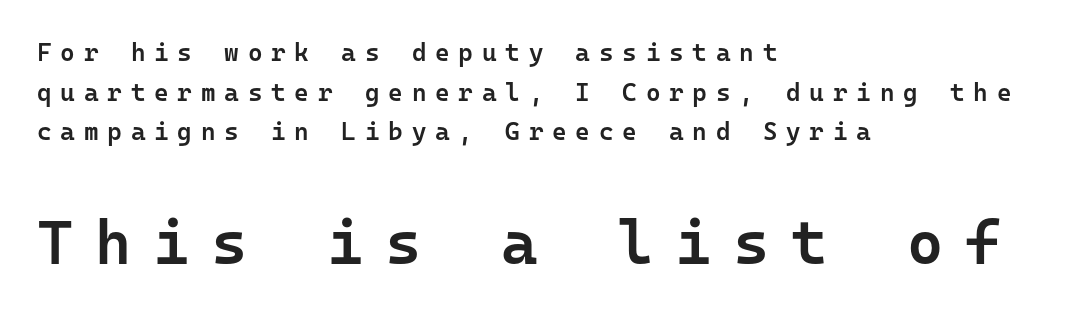
The image shows 62 px semibold sans-serif type, upright, monospaced; set left-aligned, normal line spacing (1.59x), unusually wide letter spacing (+0.35 em), not underlined; the second (bottom) block is 2.48x larger; low stroke contrast and a medium x-height.
